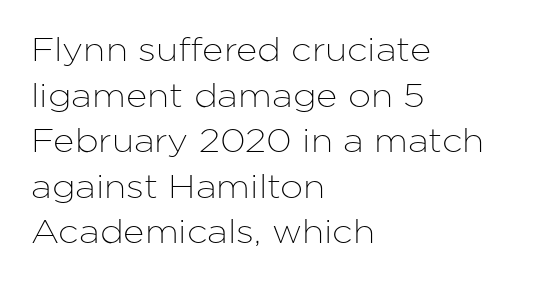
Q: Is the text italic (slanted)? A: No, it is upright.
Q: Is the typeface a serif or a sans-serif typeface? A: Sans-serif.
Q: Is the text underlined? A: No.
Q: How is the paragraph aligned? A: Left-aligned.
Q: Is the spacing between letters normal or unusually wide? A: Normal.
Q: Is the spacing between lines tight, normal or loose? A: Normal.
Q: Width (condensed, normal, or wide)? A: Normal.
Q: Stroke contrast? A: Low.
Q: x-height? A: Medium.
Q: Monospaced? A: No.
